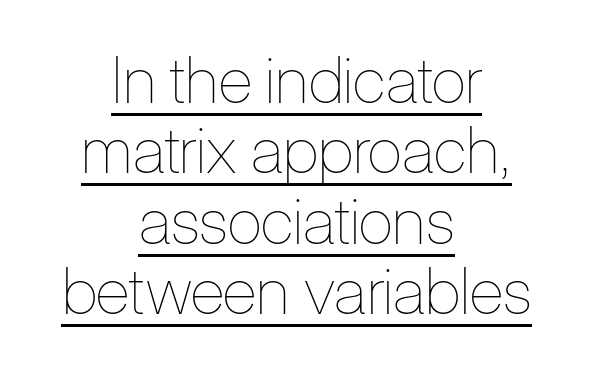
The image shows 64 px thin, condensed type, upright; set centered, tight line spacing (1.1x), normal letter spacing, underlined; low stroke contrast and a medium x-height.
